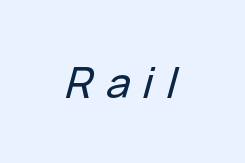
The gaps between neighbouring characters are conspicuously large. A typesetter would call this proportional, since set widths differ per character. Letters rest on an invisible, unmarked baseline. Notice how the stems are inclined rather than vertical — that's the hallmark of italics.
